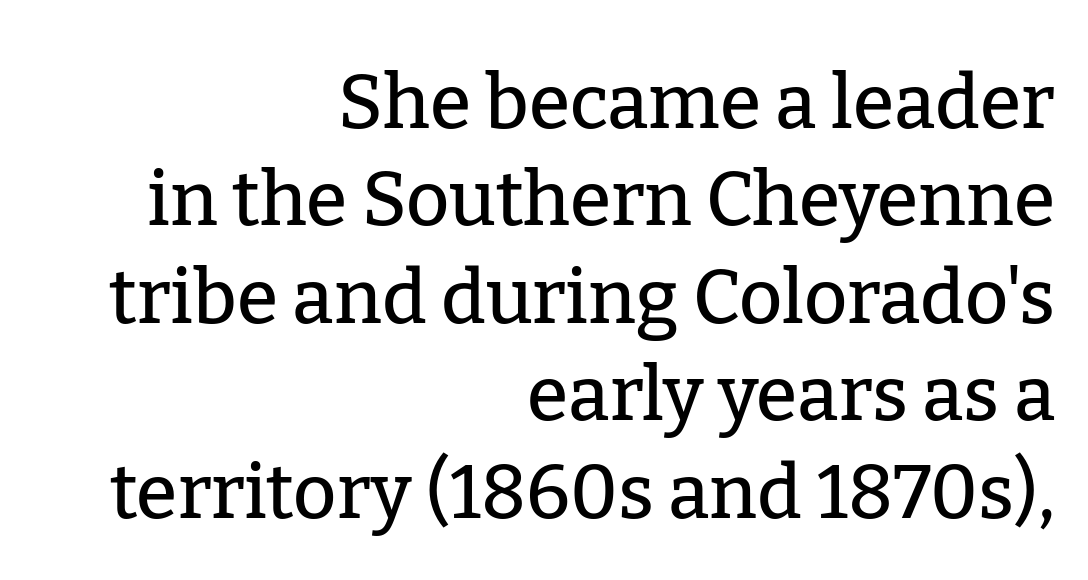
Q: Is the text italic (slanted)? A: No, it is upright.
Q: Is the typeface a serif or a sans-serif typeface? A: Serif.
Q: Is the text underlined? A: No.
Q: How is the paragraph aligned? A: Right-aligned.
Q: Is the spacing between letters normal or unusually wide? A: Normal.
Q: Is the spacing between lines tight, normal or loose? A: Normal.
Q: Width (condensed, normal, or wide)? A: Normal.
Q: Stroke contrast? A: Low.
Q: x-height? A: Medium.
Q: Monospaced? A: No.
